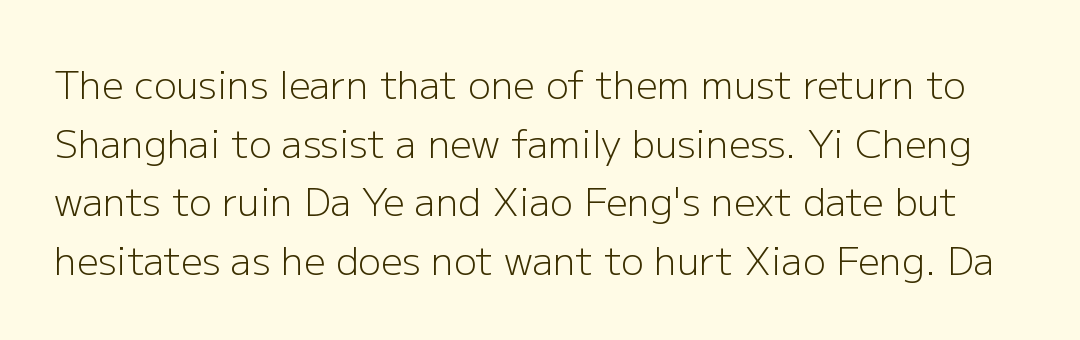
Q: Is the text bold? A: No.
Q: Is the text italic (slanted)? A: No, it is upright.
Q: Is the typeface a serif or a sans-serif typeface? A: Sans-serif.
Q: Is the text underlined? A: No.
Q: Is the spacing between letters normal or unusually wide? A: Normal.
Q: Is the spacing between lines tight, normal or loose? A: Normal.
Q: Width (condensed, normal, or wide)? A: Normal.
Q: Stroke contrast? A: Low.
Q: x-height? A: Medium.
Q: Monospaced? A: No.
